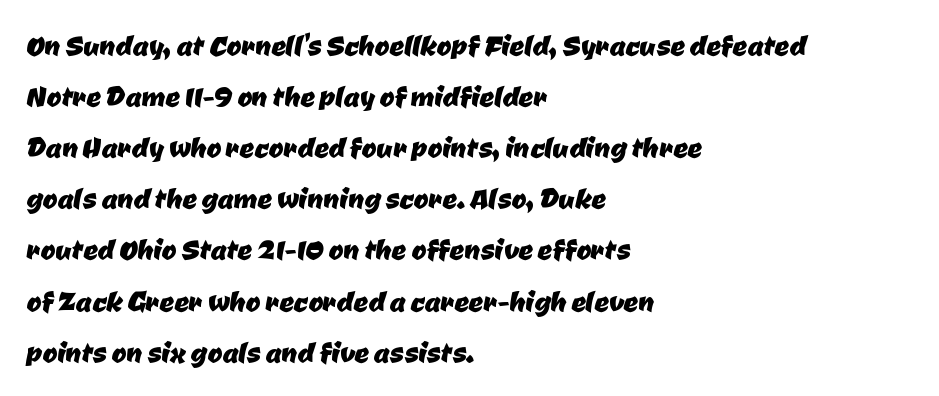
Q: Is the typeface a serif or a sans-serif typeface? A: Sans-serif.
Q: Is the text underlined? A: No.
Q: How is the paragraph aligned? A: Left-aligned.
Q: Is the spacing between letters normal or unusually wide? A: Normal.
Q: Is the spacing between lines tight, normal or loose? A: Normal.
Q: Width (condensed, normal, or wide)? A: Normal.
Q: Stroke contrast? A: Low.
Q: x-height? A: Medium.
Q: Monospaced? A: No.
